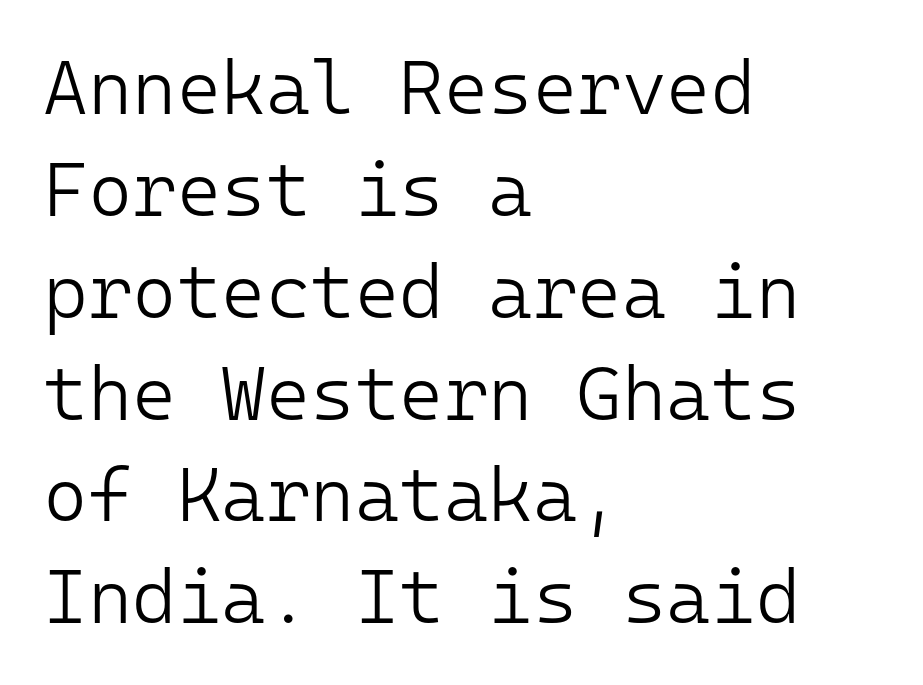
Q: Is the text bold? A: No.
Q: Is the text italic (slanted)? A: No, it is upright.
Q: Is the typeface a serif or a sans-serif typeface? A: Sans-serif.
Q: Is the text underlined? A: No.
Q: How is the paragraph aligned? A: Left-aligned.
Q: Is the spacing between letters normal or unusually wide? A: Normal.
Q: Is the spacing between lines tight, normal or loose? A: Normal.
Q: Width (condensed, normal, or wide)? A: Normal.
Q: Stroke contrast? A: Low.
Q: x-height? A: Medium.
Q: Monospaced? A: Yes.
